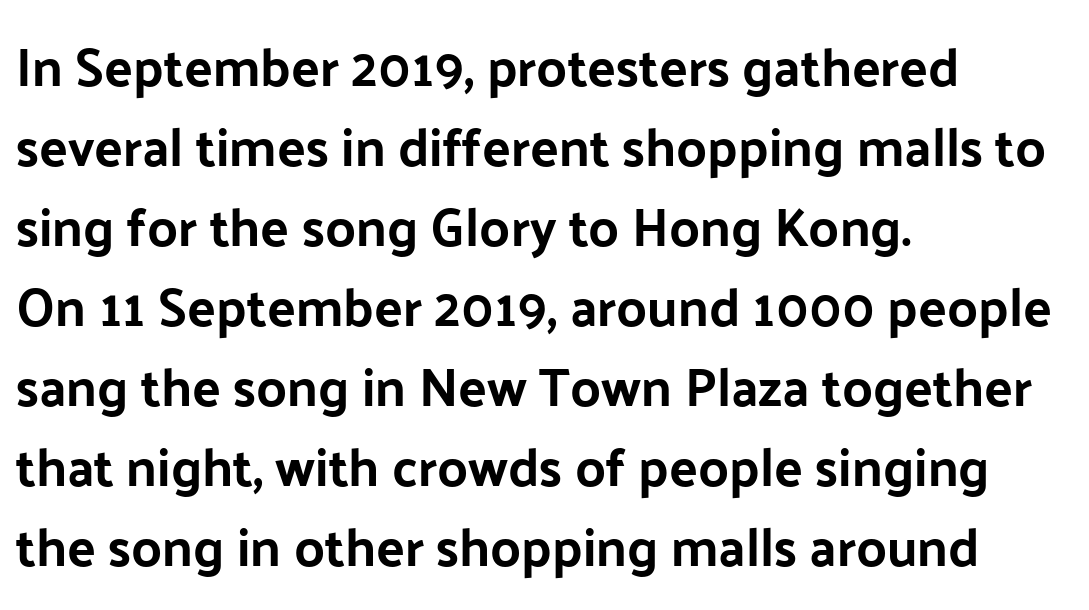
{"serif": "no", "italic": "no", "width": "normal", "stroke_contrast": "low", "x_height": "medium", "monospaced": "no", "underline": "no", "align": "left", "line_spacing": "normal", "line_spacing_ratio": 1.51, "letter_spacing": "normal", "letter_spacing_em": 0.0, "glyph_px": 53}
